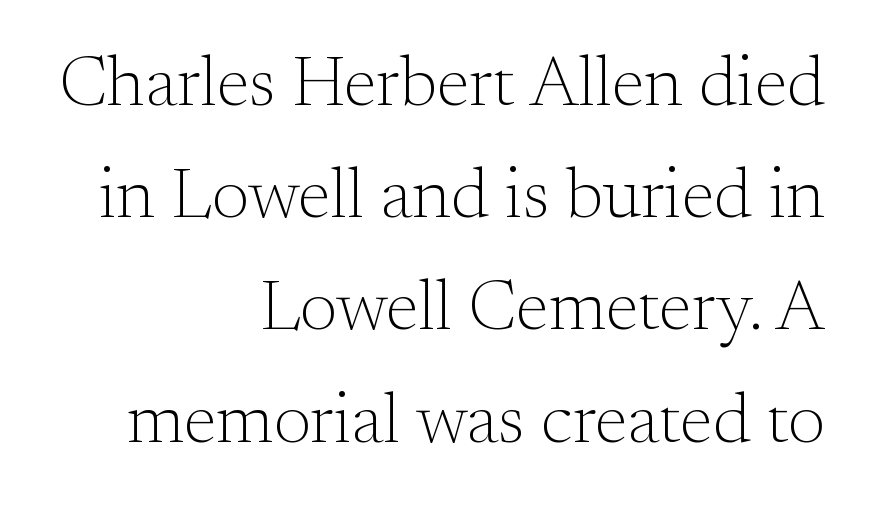
Q: Is the text bold? A: No.
Q: Is the text italic (slanted)? A: No, it is upright.
Q: Is the typeface a serif or a sans-serif typeface? A: Serif.
Q: Is the text underlined? A: No.
Q: How is the paragraph aligned? A: Right-aligned.
Q: Is the spacing between letters normal or unusually wide? A: Normal.
Q: Is the spacing between lines tight, normal or loose? A: Normal.
Q: Width (condensed, normal, or wide)? A: Normal.
Q: Stroke contrast? A: Medium.
Q: x-height? A: Small.
Q: Monospaced? A: No.
